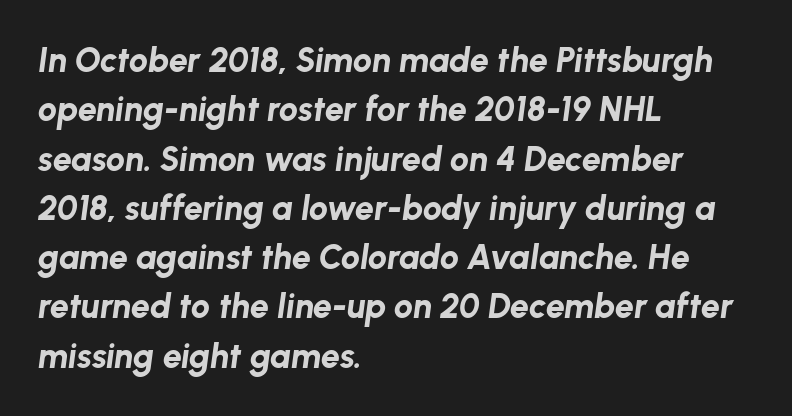
Q: Is the text bold? A: Yes.
Q: Is the text italic (slanted)? A: Yes, it leans right by about 8 degrees.
Q: Is the text underlined? A: No.
Q: How is the paragraph aligned? A: Left-aligned.
Q: Is the spacing between letters normal or unusually wide? A: Normal.
Q: Is the spacing between lines tight, normal or loose? A: Normal.
Q: Width (condensed, normal, or wide)? A: Normal.
Q: Stroke contrast? A: Low.
Q: x-height? A: Medium.
Q: Monospaced? A: No.
